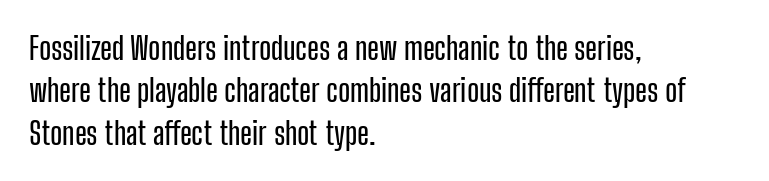
These lines are composed in type without serifs. Notice how the stems are strictly vertical — no italics here. Spacing verdict: proportional, widths tailored to each character. A student would call this left alignment; a typographer would say flush left, rag right. In terms of leading, this rendering sits right in the middle. Each word holds together tightly as a unit, with standard inter-letter gaps.
